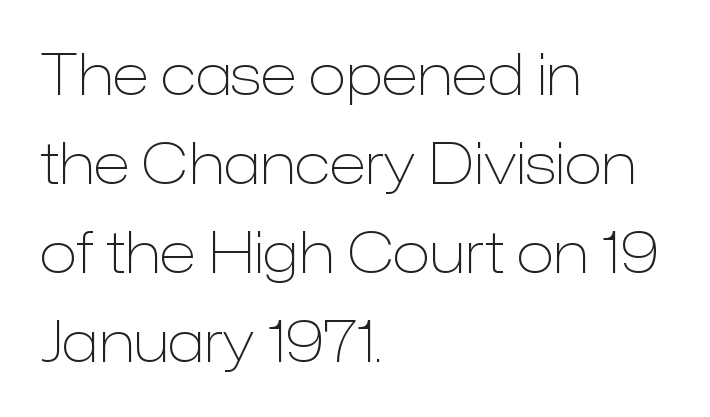
The image shows 56 px light sans-serif type, upright; set left-aligned, normal line spacing (1.59x), normal letter spacing, not underlined; low stroke contrast and a medium x-height.
